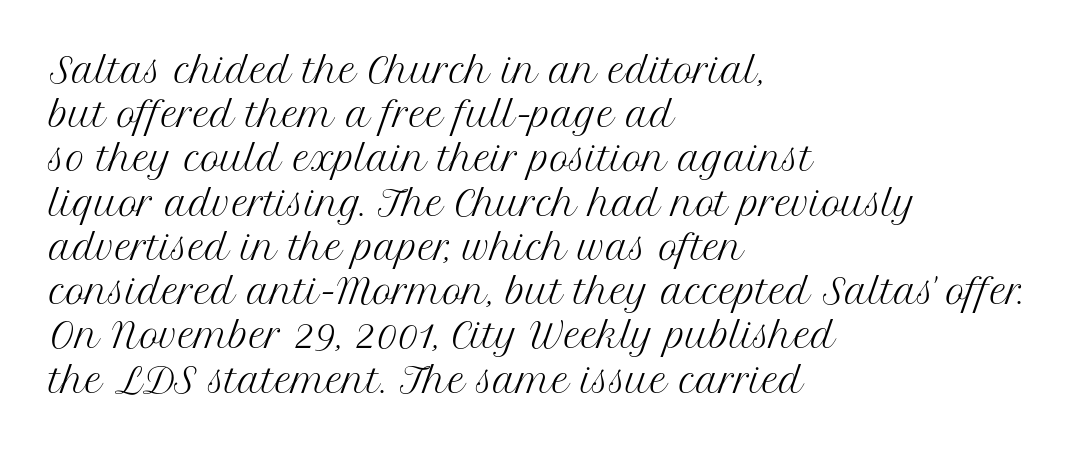
The image shows 33 px regular-weight type; set left-aligned, normal line spacing (1.34x), normal letter spacing, not underlined; medium stroke contrast and a medium x-height.
